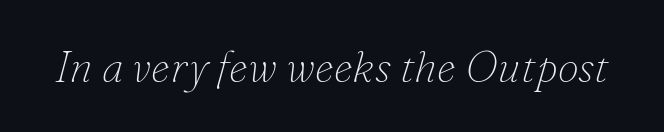
Check where the strokes stop: tiny serifs finish them off. Each letter keeps its own natural width here, so spacing adapts to shape. Characters are canted at an angle relative to the baseline's perpendicular. Decoration check: the copy has no underline.
